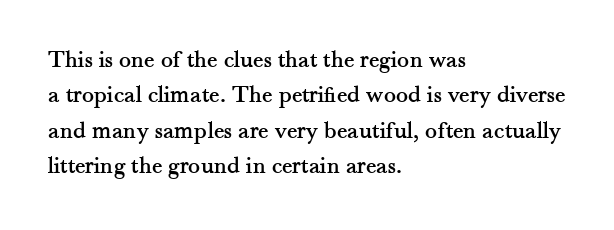
The line texture is even and compact thanks to regular tracking. Glance below the letters and you will spot only blank space. It's the straight-up-and-down kind of type. Each line starts at the same left margin while the right side varies. Reading down the column, the eye jumps a familiar distance to each next line.
